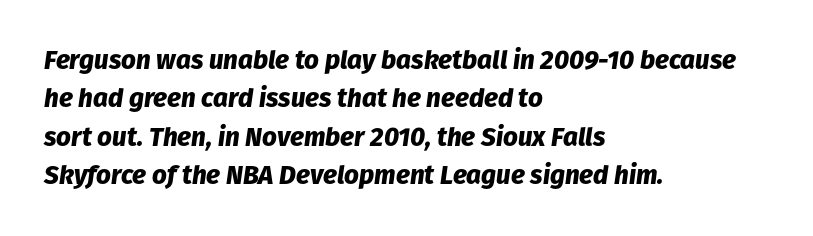
The image shows 26 px bold type, italic (leaning right); set left-aligned, normal line spacing (1.48x), normal letter spacing, not underlined.
